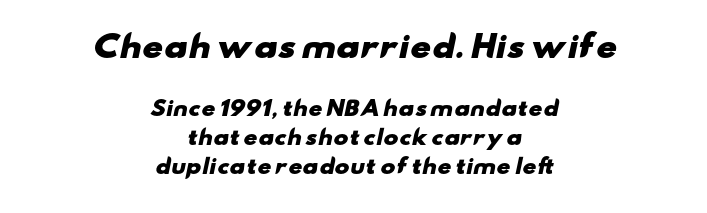
The designer left line spacing at the default. Descenders are the only things crossing below the line. Examine the stroke ends and you'll find no serifs. Does the bottom block carry the larger type? No, the top block does. The whitespace from short lines is split evenly between both sides. The face used here has the dense, thick strokes of a bold.
